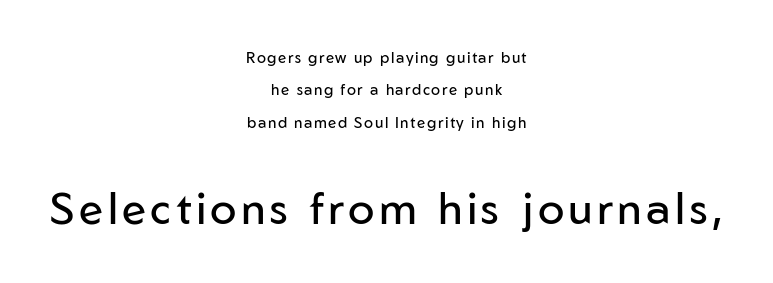
{"serif": "no", "italic": "no", "bold": "no", "weight": "regular", "width": "normal", "stroke_contrast": "low", "x_height": "medium", "monospaced": "no", "underline": "no", "align": "center", "line_spacing": "loose", "line_spacing_ratio": 2.16, "larger_block": "second", "size_ratio": 2.93, "glyph_px": 44}
